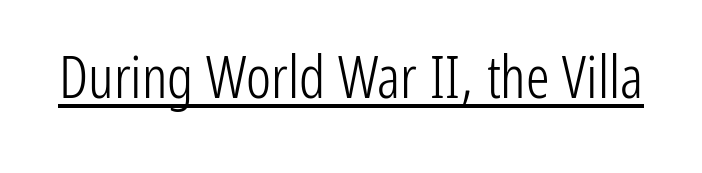
The image shows 59 px light, condensed sans-serif type, upright; set normal letter spacing, underlined; low stroke contrast and a medium x-height.
